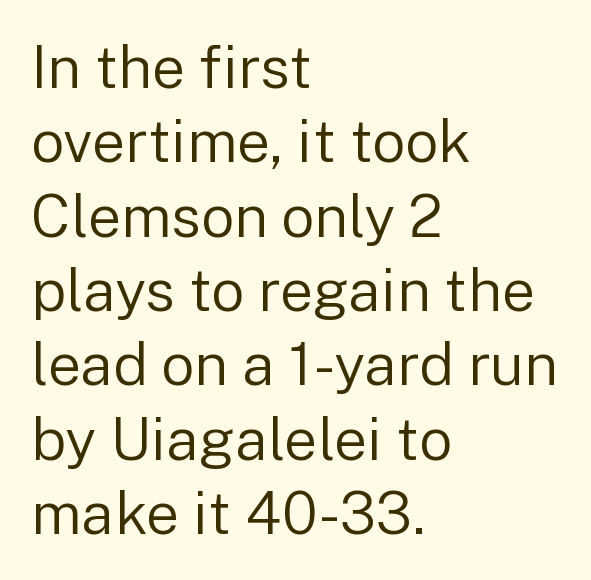
Q: Is the text bold? A: No.
Q: Is the text italic (slanted)? A: No, it is upright.
Q: Is the typeface a serif or a sans-serif typeface? A: Sans-serif.
Q: Is the text underlined? A: No.
Q: How is the paragraph aligned? A: Left-aligned.
Q: Is the spacing between letters normal or unusually wide? A: Normal.
Q: Is the spacing between lines tight, normal or loose? A: Normal.
Q: Width (condensed, normal, or wide)? A: Normal.
Q: Stroke contrast? A: Low.
Q: x-height? A: Medium.
Q: Monospaced? A: No.
